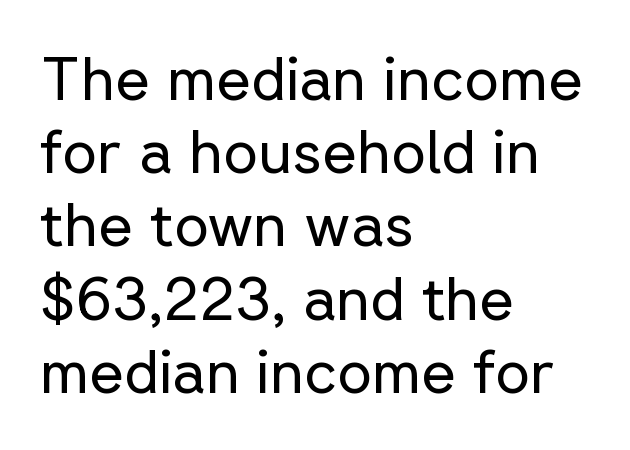
Q: Is the text bold? A: No.
Q: Is the text italic (slanted)? A: No, it is upright.
Q: Is the typeface a serif or a sans-serif typeface? A: Sans-serif.
Q: Is the text underlined? A: No.
Q: How is the paragraph aligned? A: Left-aligned.
Q: Is the spacing between letters normal or unusually wide? A: Normal.
Q: Width (condensed, normal, or wide)? A: Normal.
Q: Stroke contrast? A: Low.
Q: x-height? A: Medium.
Q: Monospaced? A: No.
